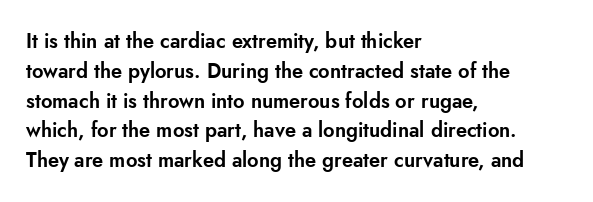
The image shows 20 px text type, upright; set left-aligned, normal line spacing (1.49x), normal letter spacing, not underlined.
